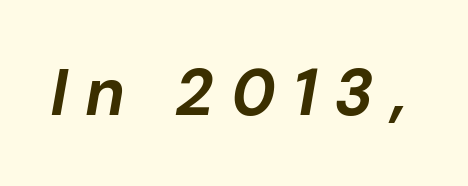
The characters look thick and weighty, a clear bold. Unmarked baselines from the first word to the last. The letters advance in unequal steps, a hallmark of proportional type. Words appear elongated and porous because spacing is wide. The glyphs look as if they've been sheared to an angle.
